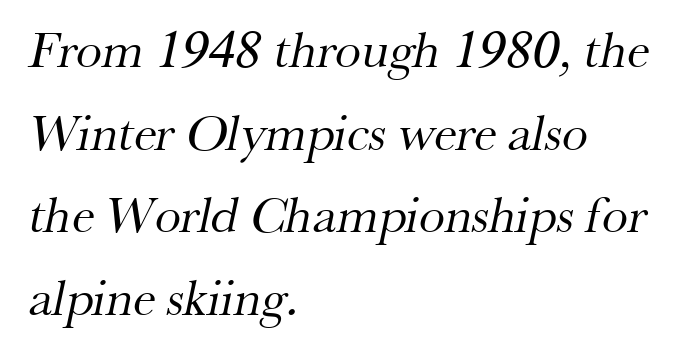
{"serif": "yes", "bold": "no", "weight": "regular", "width": "normal", "stroke_contrast": "medium", "x_height": "small", "monospaced": "no", "underline": "no", "align": "left", "line_spacing": "normal", "line_spacing_ratio": 1.59, "letter_spacing": "normal", "letter_spacing_em": 0.0, "glyph_px": 52}
